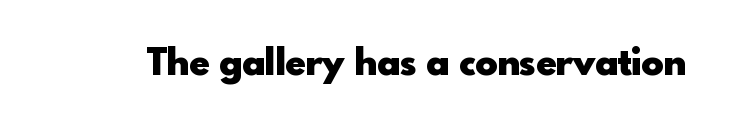
{"serif": "no", "italic": "no", "bold": "yes", "weight": "heavy", "width": "normal", "x_height": "small", "monospaced": "no", "underline": "no", "letter_spacing": "normal", "letter_spacing_em": 0.0, "glyph_px": 37}
